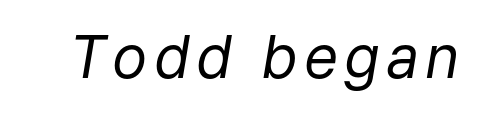
The image shows 59 px regular-weight type, italic (leaning right); set not underlined; low stroke contrast and a medium x-height.
